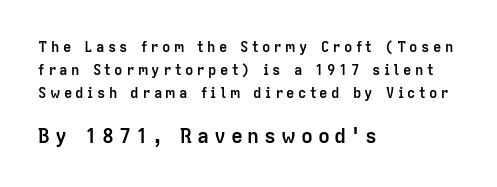
The image shows 20 px bold type, upright; set left-aligned, normal line spacing (1.64x), unusually wide letter spacing (+0.24 em), not underlined; the second (bottom) block is 1.43x larger.
